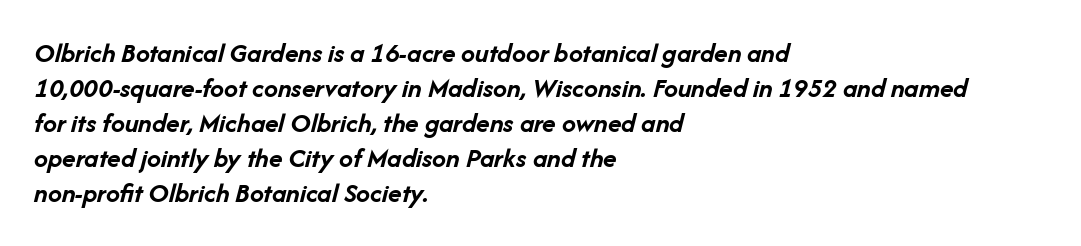
The string is rendered with underlining switched off. This sample keeps an unexceptional amount of space between lines. The rendering anchors every line to the left-hand side. Slanted lettering throughout. Here the designer chose a conventional face with non-uniform glyph widths. The strokes are fattened all the way to bold.
